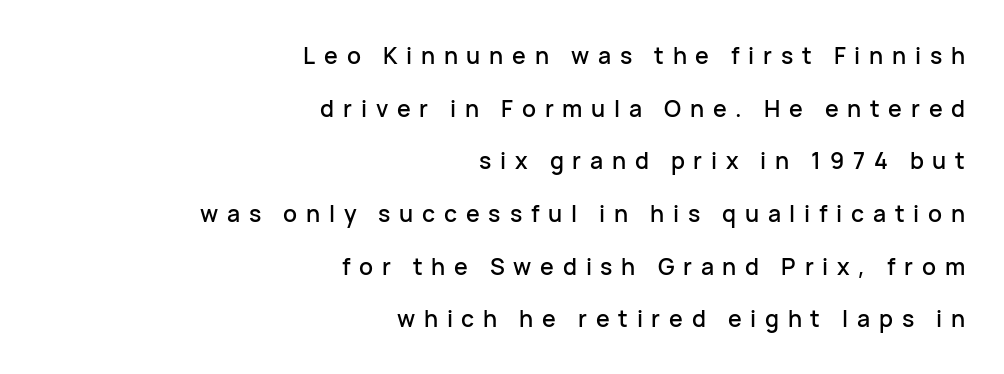
Q: Is the text italic (slanted)? A: No, it is upright.
Q: Is the text underlined? A: No.
Q: How is the paragraph aligned? A: Right-aligned.
Q: Is the spacing between letters normal or unusually wide? A: Unusually wide.
Q: Is the spacing between lines tight, normal or loose? A: Loose.
